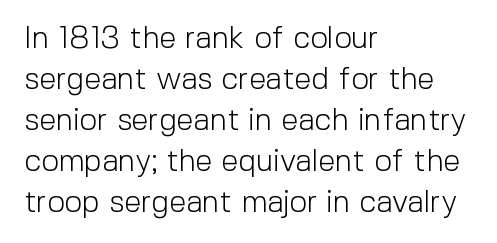
{"serif": "no", "italic": "no", "bold": "no", "weight": "light", "width": "normal", "x_height": "medium", "monospaced": "no", "underline": "no", "align": "left", "line_spacing": "normal", "line_spacing_ratio": 1.32, "letter_spacing": "normal", "letter_spacing_em": 0.0, "glyph_px": 31}
